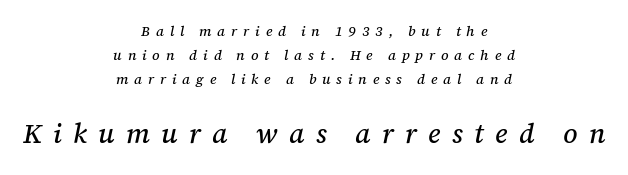
{"italic": "yes", "lean": "right", "slant_degrees": 12, "underline": "no", "align": "center", "line_spacing_ratio": 1.73, "letter_spacing": "wide", "letter_spacing_em": 0.42, "larger_block": "second", "size_ratio": 1.93, "glyph_px": 27}
